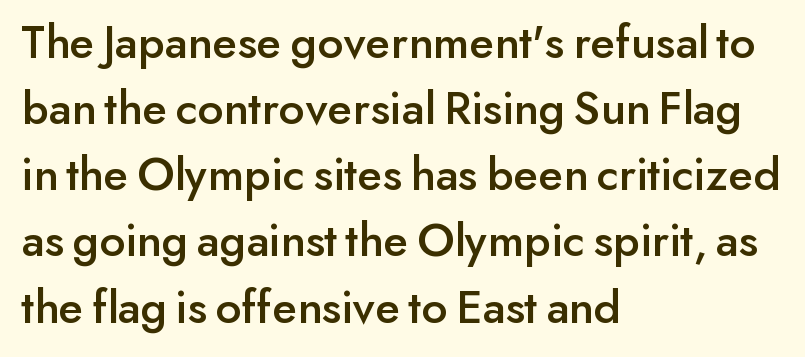
Q: Is the text italic (slanted)? A: No, it is upright.
Q: Is the typeface a serif or a sans-serif typeface? A: Sans-serif.
Q: Is the text underlined? A: No.
Q: How is the paragraph aligned? A: Left-aligned.
Q: Is the spacing between letters normal or unusually wide? A: Normal.
Q: Is the spacing between lines tight, normal or loose? A: Normal.
Q: Width (condensed, normal, or wide)? A: Normal.
Q: Stroke contrast? A: Low.
Q: x-height? A: Small.
Q: Monospaced? A: No.
